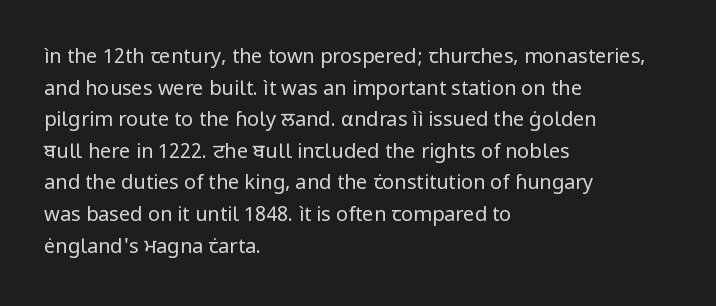
Q: Is the text bold? A: No.
Q: Is the text italic (slanted)? A: No, it is upright.
Q: Is the text underlined? A: No.
Q: How is the paragraph aligned? A: Left-aligned.
Q: Is the spacing between letters normal or unusually wide? A: Normal.
Q: Is the spacing between lines tight, normal or loose? A: Normal.
